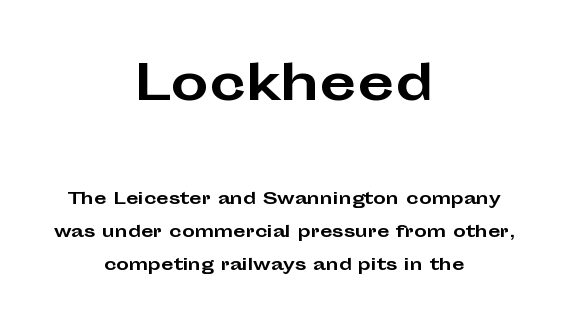
{"serif": "no", "italic": "no", "bold": "yes", "weight": "bold", "width": "wide", "stroke_contrast": "low", "x_height": "medium", "monospaced": "no", "underline": "no", "align": "center", "line_spacing": "loose", "line_spacing_ratio": 2.07, "letter_spacing": "normal", "letter_spacing_em": 0.0, "larger_block": "first", "size_ratio": 3.0, "glyph_px": 48}
